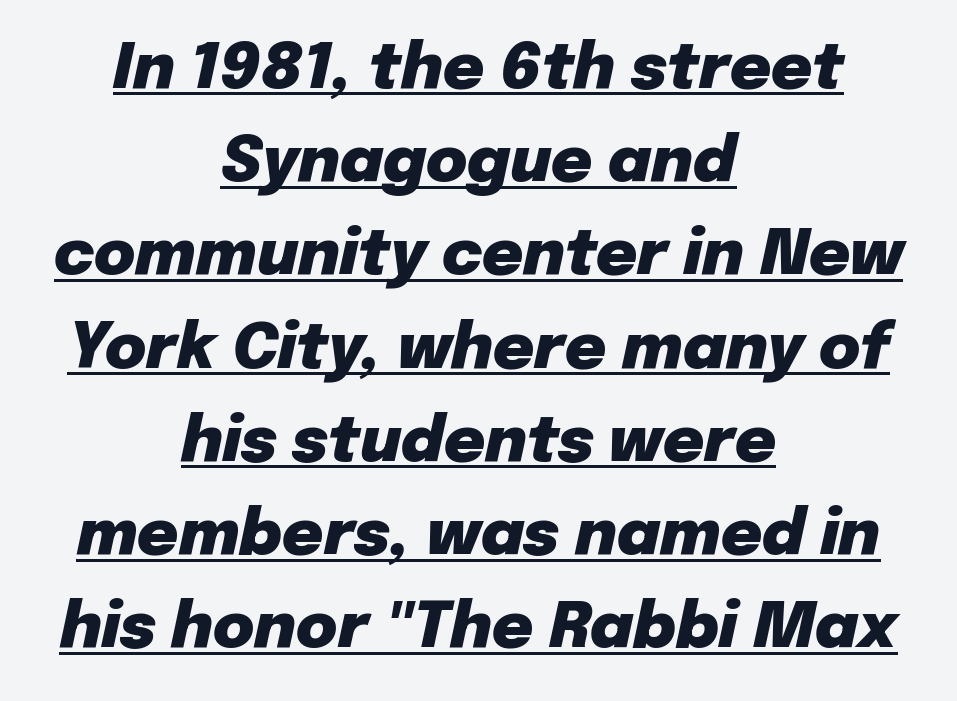
Q: Is the text bold? A: Yes.
Q: Is the text italic (slanted)? A: Yes, it leans right by about 12 degrees.
Q: Is the text underlined? A: Yes.
Q: How is the paragraph aligned? A: Centered.
Q: Is the spacing between letters normal or unusually wide? A: Normal.
Q: Is the spacing between lines tight, normal or loose? A: Normal.
Q: Width (condensed, normal, or wide)? A: Normal.
Q: Stroke contrast? A: Low.
Q: x-height? A: Medium.
Q: Monospaced? A: No.
